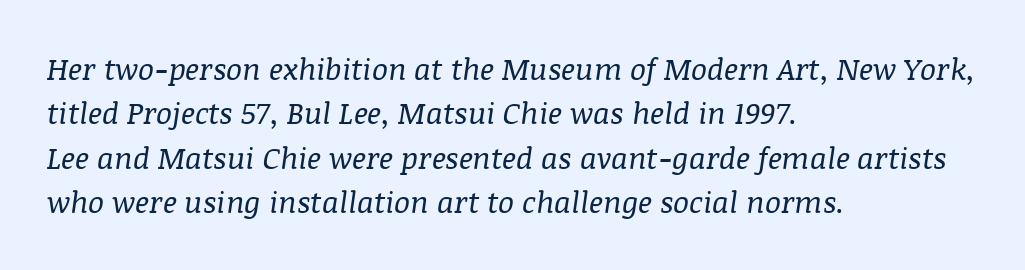
A typesetter would call this proportional, since set widths differ per character. You could call the tracking neutral — neither tight nor loose. The characters are drawn with everyday or finer stroke widths. This rendering employs a face with finishing strokes, i.e., a serif.
